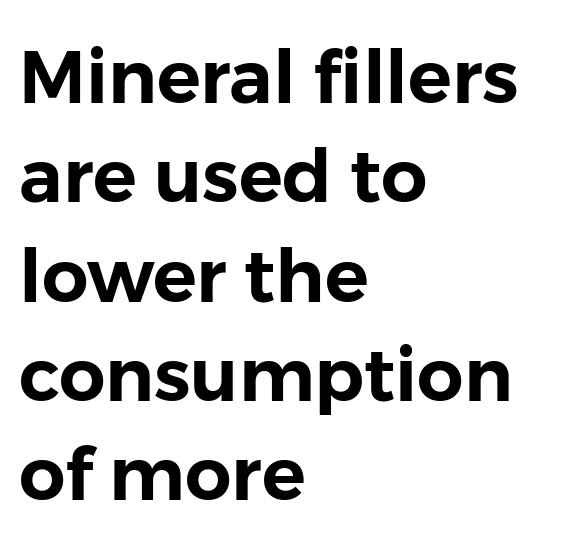
Q: Is the text italic (slanted)? A: No, it is upright.
Q: Is the typeface a serif or a sans-serif typeface? A: Sans-serif.
Q: Is the text underlined? A: No.
Q: How is the paragraph aligned? A: Left-aligned.
Q: Is the spacing between letters normal or unusually wide? A: Normal.
Q: Is the spacing between lines tight, normal or loose? A: Normal.
Q: Width (condensed, normal, or wide)? A: Normal.
Q: Stroke contrast? A: Low.
Q: x-height? A: Medium.
Q: Monospaced? A: No.
